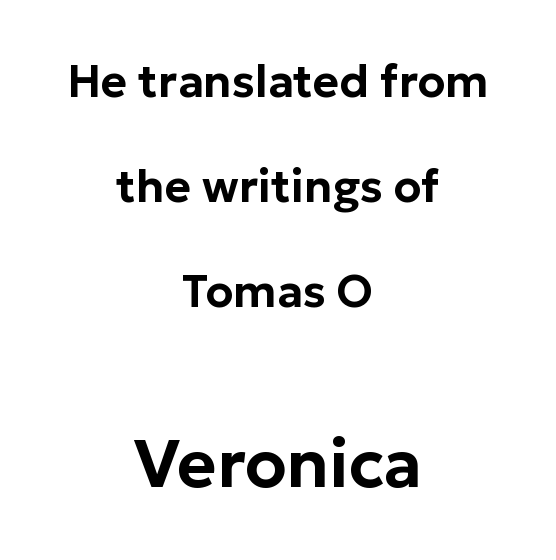
Q: Is the text italic (slanted)? A: No, it is upright.
Q: Is the typeface a serif or a sans-serif typeface? A: Sans-serif.
Q: Is the text underlined? A: No.
Q: How is the paragraph aligned? A: Centered.
Q: Is the spacing between letters normal or unusually wide? A: Normal.
Q: Is the spacing between lines tight, normal or loose? A: Loose.
Q: Which block of text is set in a larger size, the first (top) or the second (bottom)? A: The second (bottom) one.
Q: Width (condensed, normal, or wide)? A: Normal.
Q: Stroke contrast? A: Low.
Q: x-height? A: Medium.
Q: Monospaced? A: No.
